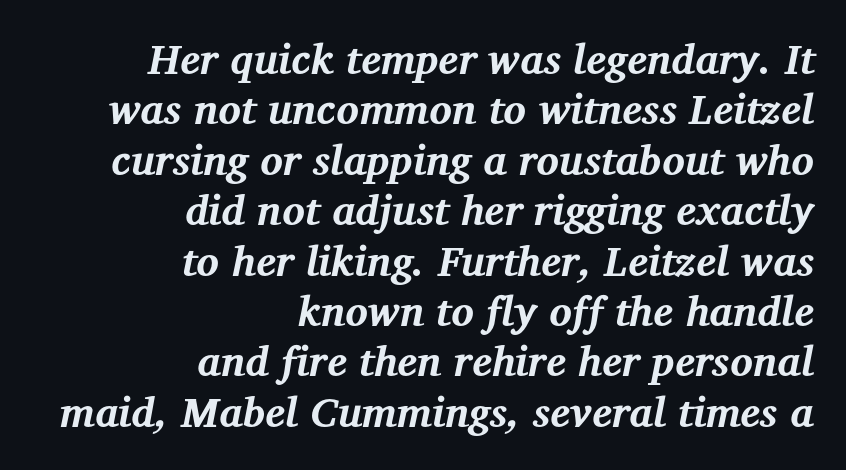
The image shows 42 px bold serif type, italic (leaning right); set right-aligned, line spacing 1.2x, normal letter spacing, not underlined; medium stroke contrast and a medium x-height.
